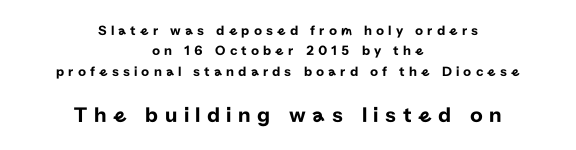
Q: Is the text italic (slanted)? A: No, it is upright.
Q: Is the text underlined? A: No.
Q: How is the paragraph aligned? A: Centered.
Q: Is the spacing between letters normal or unusually wide? A: Unusually wide.
Q: Is the spacing between lines tight, normal or loose? A: Normal.
Q: Which block of text is set in a larger size, the first (top) or the second (bottom)? A: The second (bottom) one.
